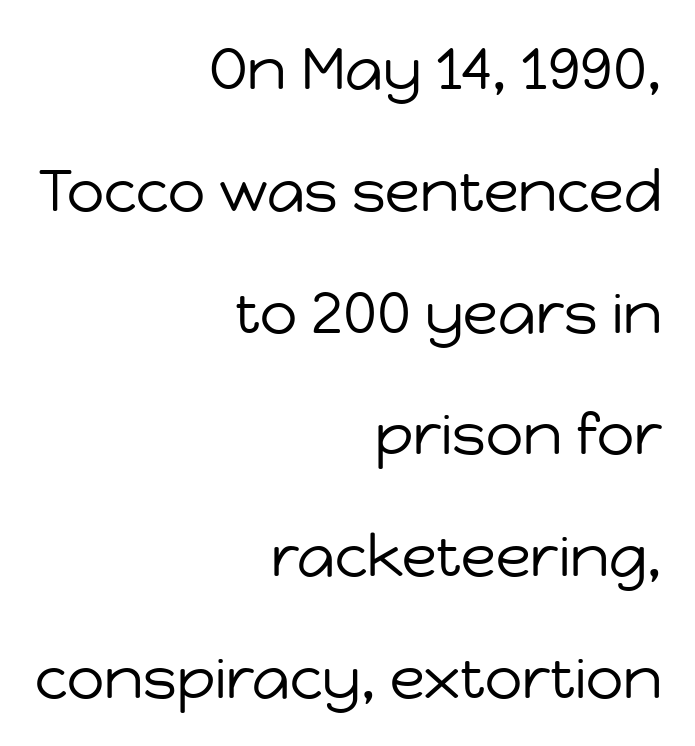
The image shows 58 px regular-weight sans-serif type, upright; set right-aligned, loose line spacing (2.1x), normal letter spacing, not underlined; low stroke contrast and a medium x-height.
